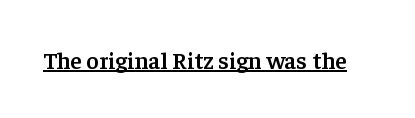
The image shows 24 px text type, upright; set normal letter spacing, underlined.
